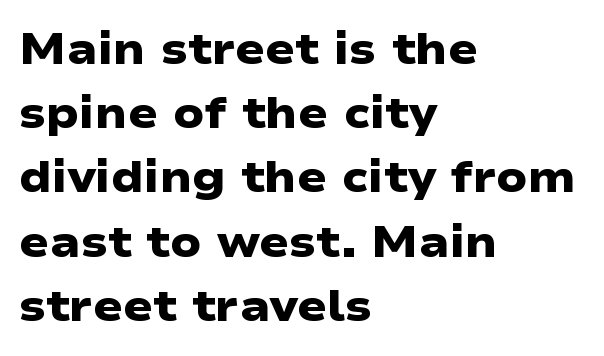
Q: Is the text bold? A: Yes.
Q: Is the typeface a serif or a sans-serif typeface? A: Sans-serif.
Q: Is the text underlined? A: No.
Q: How is the paragraph aligned? A: Left-aligned.
Q: Is the spacing between letters normal or unusually wide? A: Normal.
Q: Is the spacing between lines tight, normal or loose? A: Normal.
Q: Width (condensed, normal, or wide)? A: Wide.
Q: Stroke contrast? A: Low.
Q: x-height? A: Medium.
Q: Monospaced? A: No.
